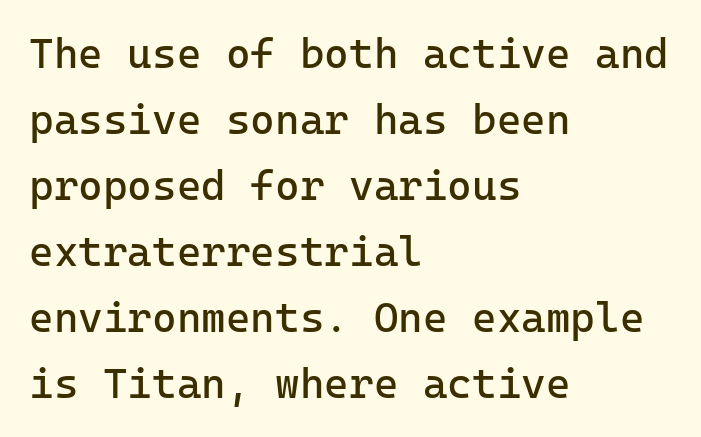
{"serif": "no", "italic": "no", "bold": "no", "weight": "regular", "width": "normal", "stroke_contrast": "low", "x_height": "medium", "underline": "no", "align": "left", "line_spacing": "normal", "line_spacing_ratio": 1.57, "letter_spacing": "normal", "letter_spacing_em": 0.0, "glyph_px": 42}
